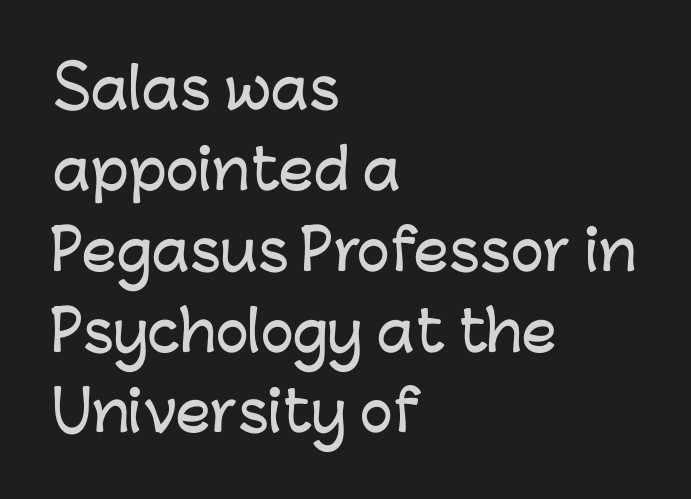
Q: Is the text italic (slanted)? A: No, it is upright.
Q: Is the typeface a serif or a sans-serif typeface? A: Sans-serif.
Q: Is the text underlined? A: No.
Q: How is the paragraph aligned? A: Left-aligned.
Q: Is the spacing between letters normal or unusually wide? A: Normal.
Q: Is the spacing between lines tight, normal or loose? A: Normal.
Q: Width (condensed, normal, or wide)? A: Normal.
Q: Stroke contrast? A: Low.
Q: x-height? A: Medium.
Q: Monospaced? A: No.
